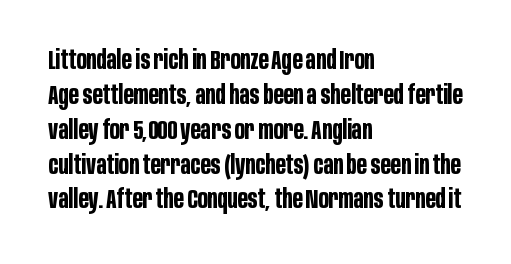
The image shows 26 px bold type, upright; set left-aligned, normal line spacing (1.34x), normal letter spacing, not underlined.
